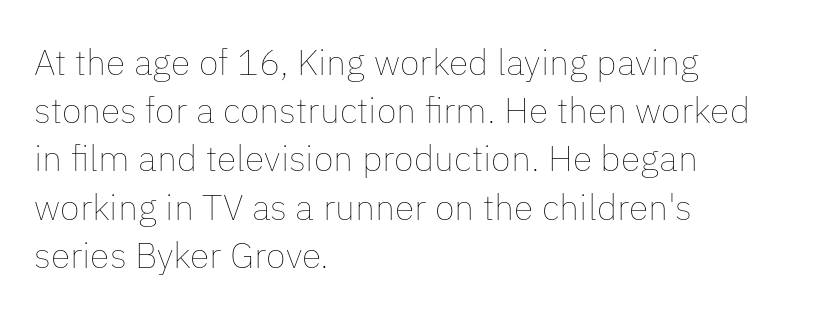
Just letters on the line, the space beneath them empty. Interline gaps are of average width in this sample. Ordinary non-slanted type is in use. Inter-character spacing is left at the font's built-in metrics. Casual observation: everything's shoved over to the left. Weight: regular or lighter.
